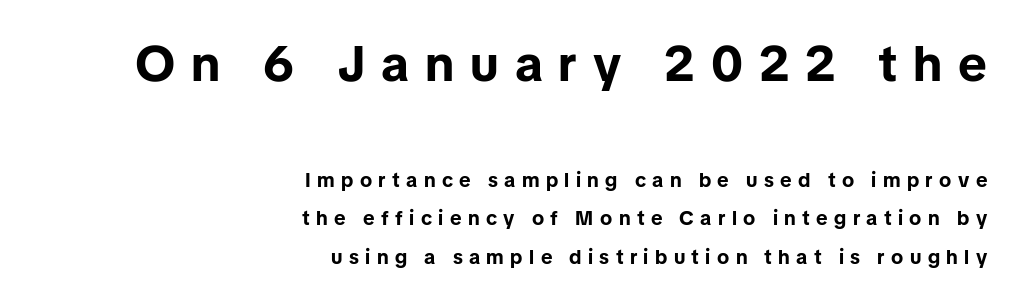
Q: Is the text bold? A: Yes.
Q: Is the text italic (slanted)? A: No, it is upright.
Q: Is the typeface a serif or a sans-serif typeface? A: Sans-serif.
Q: Is the text underlined? A: No.
Q: How is the paragraph aligned? A: Right-aligned.
Q: Is the spacing between letters normal or unusually wide? A: Unusually wide.
Q: Is the spacing between lines tight, normal or loose? A: Loose.
Q: Which block of text is set in a larger size, the first (top) or the second (bottom)? A: The first (top) one.
Q: Width (condensed, normal, or wide)? A: Normal.
Q: Stroke contrast? A: Low.
Q: x-height? A: Medium.
Q: Monospaced? A: No.
